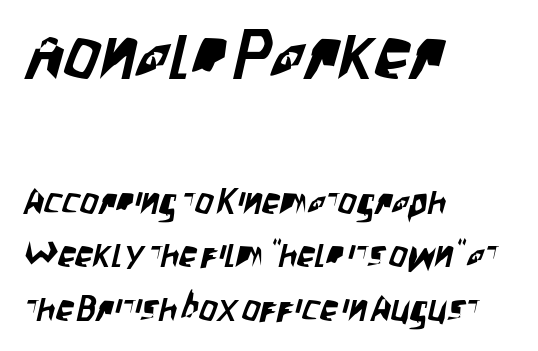
{"serif": "no", "width": "condensed", "stroke_contrast": "low", "x_height": "large", "monospaced": "no", "underline": "no", "align": "left", "line_spacing": "normal", "line_spacing_ratio": 1.49, "letter_spacing": "normal", "letter_spacing_em": 0.0, "larger_block": "first", "size_ratio": 1.97, "glyph_px": 71}
